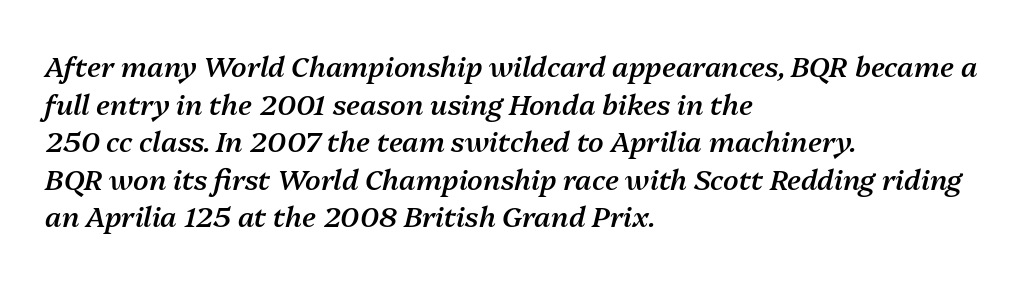
Beneath every word, the page is bare. Left-aligned paragraph, ragged on the right. Is the type slanted? Yes — the strokes lean at a clear angle. This sample uses plain, unmodified letter spacing.
